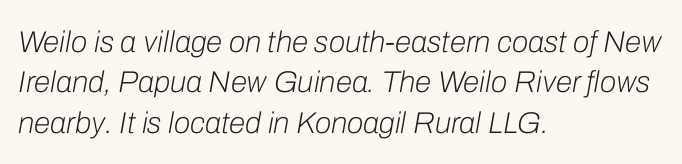
Typeset ragged right — the left edge is the straight one. Underline: absent. Proportional: the letters do not fall into vertical columns. Every character sits at an angle, as italics do. What's the leading like? Ordinary, nothing unusual. The line texture is even and compact thanks to regular tracking.
